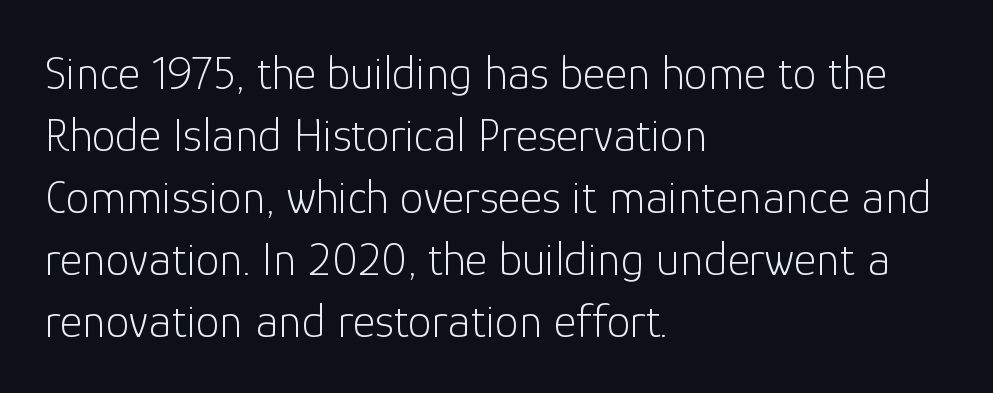
The rows are spaced the way most documents space them. Spacing verdict: proportional, widths tailored to each character. Letters rest on an invisible, unmarked baseline. Notice how the passage keeps a crisp vertical edge on the left only. Look at the bottom of the vertical strokes: they stop flat, with no serifs. The tracking reads as untouched default to a designer's eye.
